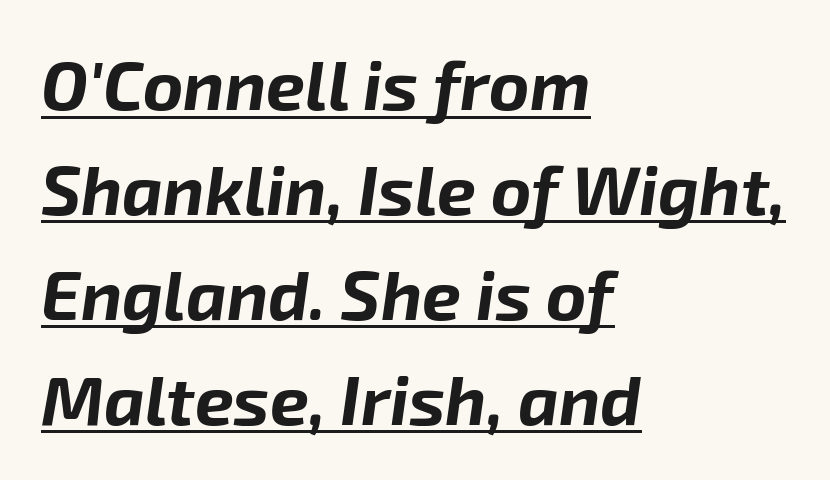
Successive baselines arrive at the customary interval. Spacing verdict: proportional, widths tailored to each character. The words here are underlined. Casual observation: everything's shoved over to the left.
